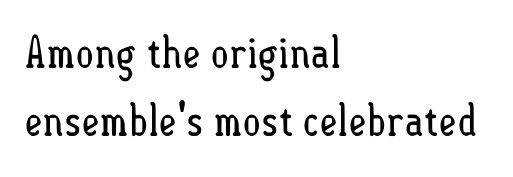
Line starts are locked; line ends wander. Words float on clear page, feet unadorned. This sample keeps an unexceptional amount of space between lines. The letters advance in unequal steps, a hallmark of proportional type. Here the glyphs are tracked normally, forming tight word shapes. No letter is thick-stroked: the sample isn't bold.
